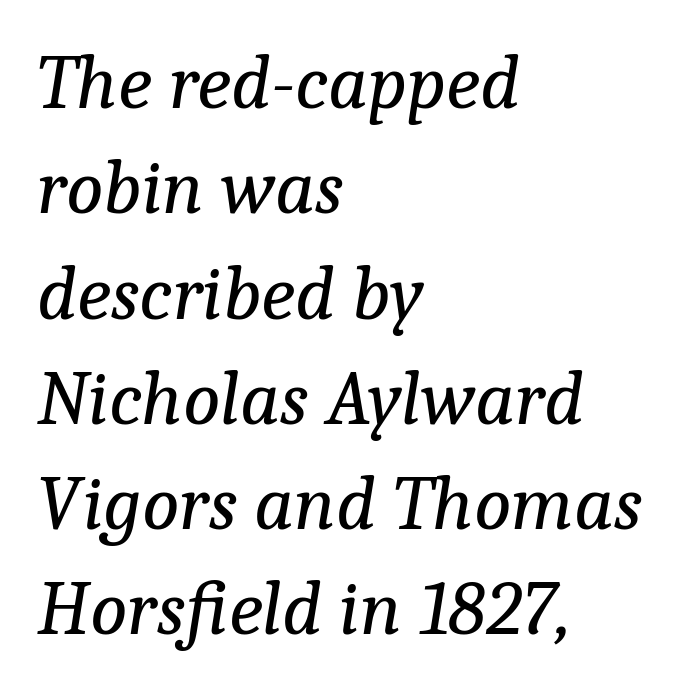
The designer left line spacing at the default. Characters follow at the spacing the type designer built in. Does the lettering tilt? It does — this is italic. Each line starts at the same left margin while the right side varies. Unbolded letterforms with no extra heft. The face used here is proportionally spaced, like ordinary book or web type.
